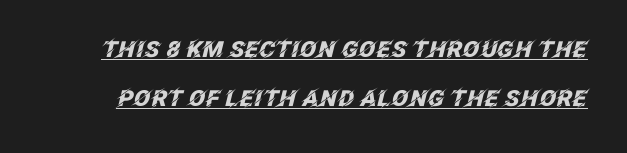
The image shows 22 px bold type, italic (leaning right); set loose line spacing (2.23x), normal letter spacing, underlined.
